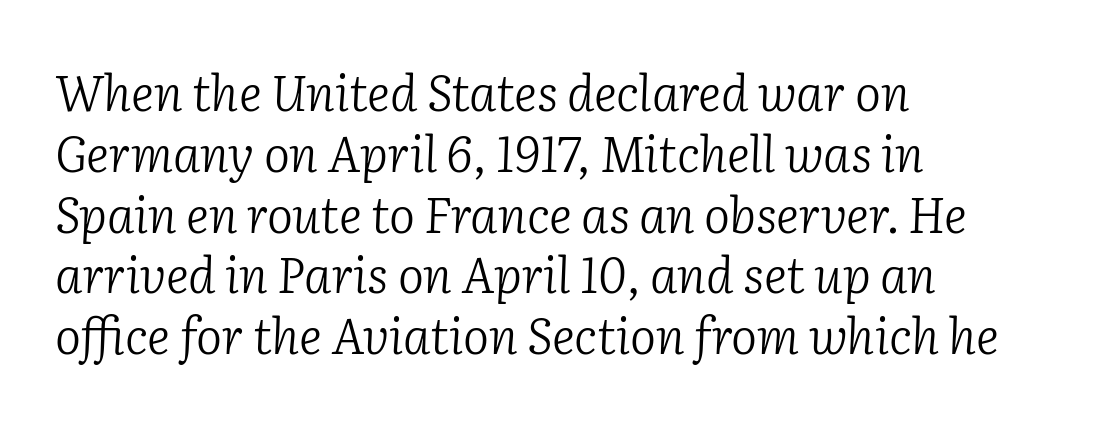
Characters follow at the spacing the type designer built in. Letters have the restrained weight of plain body copy at most. Leftover space on each line is placed entirely after the last word. The letters advance in unequal steps, a hallmark of proportional type. Italic: yes, the glyphs are oblique.
